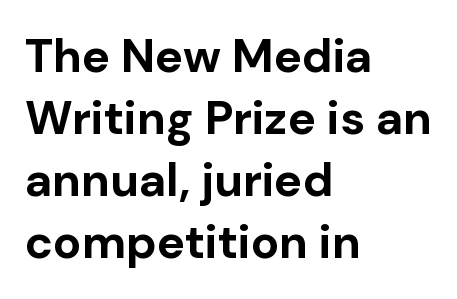
Reading down the block, your eye returns to a fixed left position each line. This is heavy type, rendered in bold. Descender tails drop into unmarked territory. Successive baselines arrive at the customary interval.
